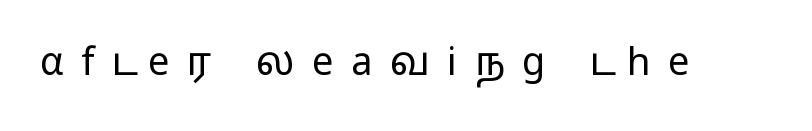
The typeface chosen for these lines omits serifs. Heft: none added — not bold. Here the glyphs are tracked loosely, breaking word shapes into spaced letters. A typesetter would call this proportional, since set widths differ per character.
